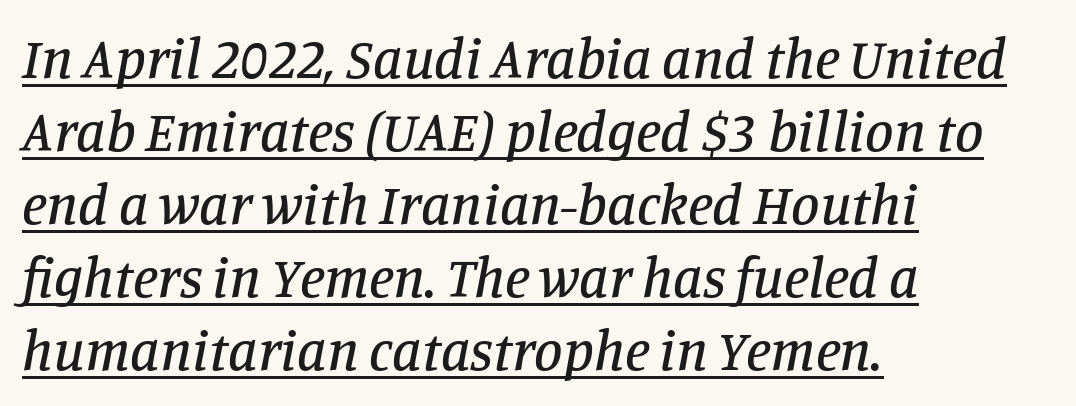
Q: Is the text italic (slanted)? A: Yes, it leans right by about 11 degrees.
Q: Is the typeface a serif or a sans-serif typeface? A: Serif.
Q: Is the text underlined? A: Yes.
Q: How is the paragraph aligned? A: Left-aligned.
Q: Is the spacing between letters normal or unusually wide? A: Normal.
Q: Is the spacing between lines tight, normal or loose? A: Normal.
Q: Width (condensed, normal, or wide)? A: Normal.
Q: Stroke contrast? A: Low.
Q: x-height? A: Large.
Q: Monospaced? A: No.
